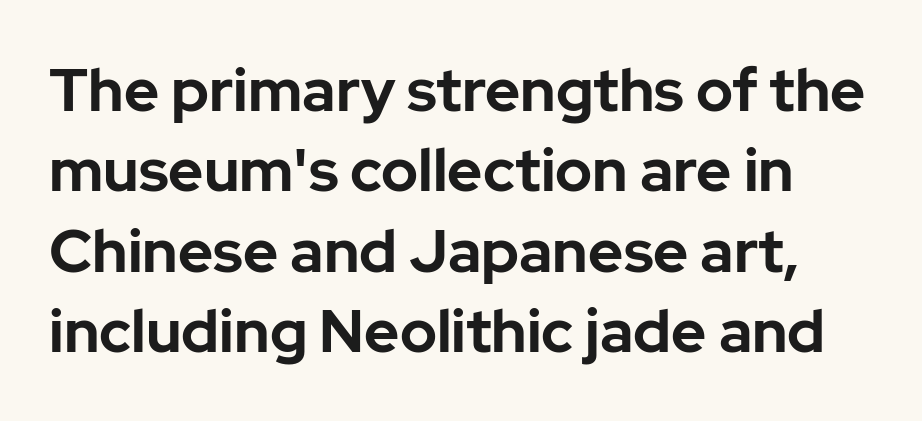
{"serif": "no", "italic": "no", "bold": "yes", "weight": "bold", "width": "normal", "stroke_contrast": "low", "x_height": "medium", "monospaced": "no", "underline": "no", "line_spacing": "normal", "line_spacing_ratio": 1.34, "letter_spacing": "normal", "letter_spacing_em": 0.0, "glyph_px": 60}
